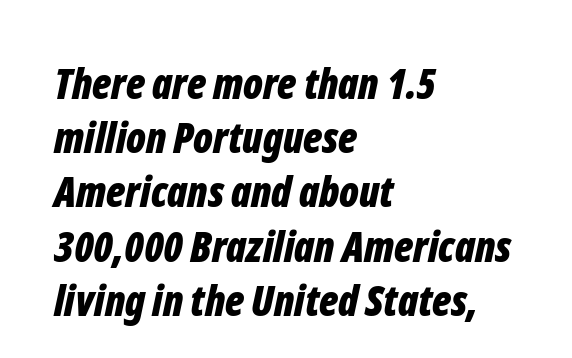
{"italic": "yes", "lean": "right", "slant_degrees": 12, "bold": "yes", "weight": "bold", "width": "condensed", "stroke_contrast": "low", "x_height": "medium", "monospaced": "no", "underline": "no", "align": "left", "line_spacing": "normal", "line_spacing_ratio": 1.29, "letter_spacing": "normal", "letter_spacing_em": 0.0, "glyph_px": 42}
